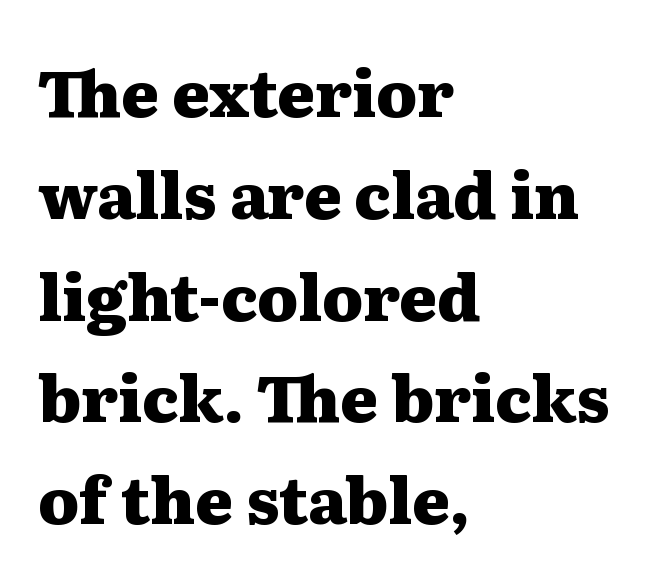
Q: Is the text bold? A: Yes.
Q: Is the text italic (slanted)? A: No, it is upright.
Q: Is the typeface a serif or a sans-serif typeface? A: Serif.
Q: Is the text underlined? A: No.
Q: How is the paragraph aligned? A: Left-aligned.
Q: Is the spacing between letters normal or unusually wide? A: Normal.
Q: Is the spacing between lines tight, normal or loose? A: Normal.
Q: Width (condensed, normal, or wide)? A: Wide.
Q: Stroke contrast? A: Medium.
Q: x-height? A: Medium.
Q: Monospaced? A: No.
